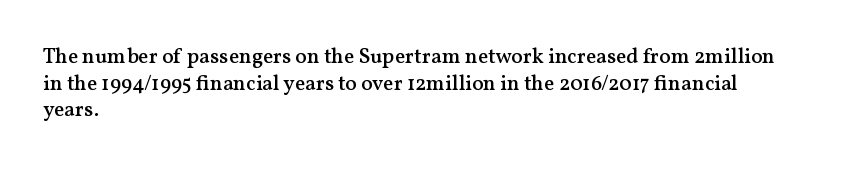
Casual observation: everything's shoved over to the left. Horizontal bands of white between lines are of average thickness. Tracking value appears to be zero — textbook default spacing. The letters stand straight up with perfectly vertical stems. Compared with an ordinary text face, these strokes are moderately heavier — a semibold. Anything drawn beneath the words? Only blank space.
